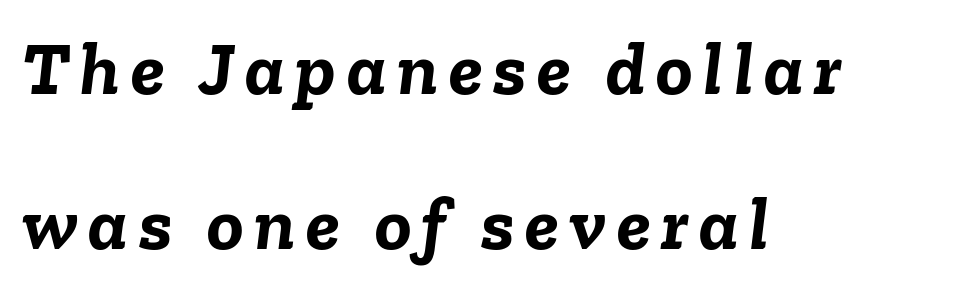
Q: Is the text bold? A: Yes.
Q: Is the text italic (slanted)? A: Yes, it leans right by about 6 degrees.
Q: Is the text underlined? A: No.
Q: How is the paragraph aligned? A: Left-aligned.
Q: Is the spacing between lines tight, normal or loose? A: Loose.
Q: Width (condensed, normal, or wide)? A: Normal.
Q: Stroke contrast? A: Low.
Q: x-height? A: Medium.
Q: Monospaced? A: No.
